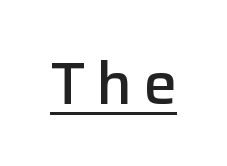
The image shows 60 px semibold sans-serif type, upright; set underlined; low stroke contrast and a medium x-height.
